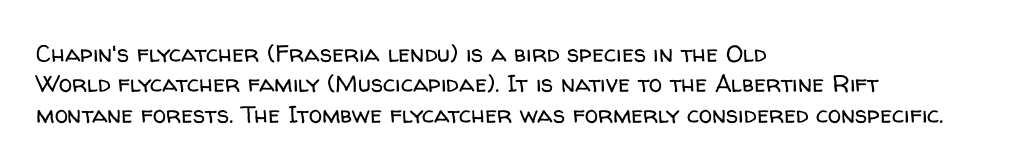
{"italic": "no", "bold": "no", "underline": "no", "align": "left", "line_spacing": "normal", "line_spacing_ratio": 1.27, "letter_spacing": "normal", "letter_spacing_em": 0.0, "glyph_px": 24}
